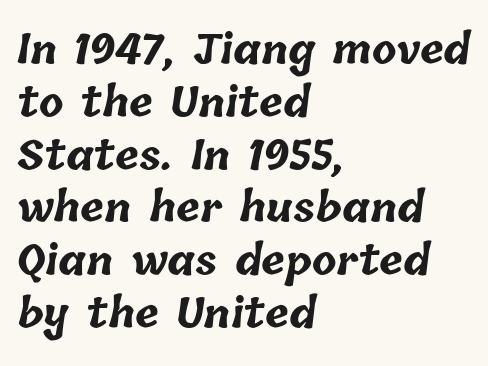
Anything drawn beneath the words? Only blank space. Here the glyphs are tracked normally, forming tight word shapes. Which margin do the lines hug? The left one — the right edge is uneven. Does the weight exceed regular? Yes, all the way to bold. This sample has the flowing, uneven cadence of proportional lettering.
